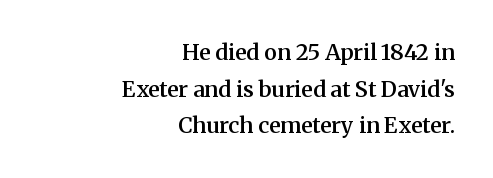
A typesetter would call this zero additional tracking. Rule under the text: the space is simply empty. Leading matches the norm, producing a regular column. The ragged edge is on the left, which tells us the setting is flush right. The rendering uses a semibold face; strokes are thickened but not to full bold.
